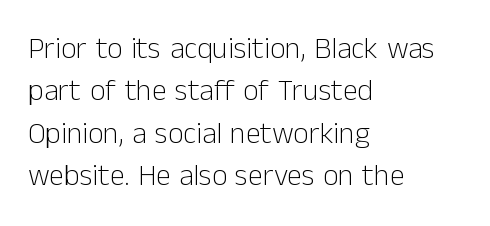
The image shows 30 px light sans-serif type, upright; set left-aligned, normal line spacing (1.41x), normal letter spacing, not underlined; low stroke contrast and a medium x-height.
